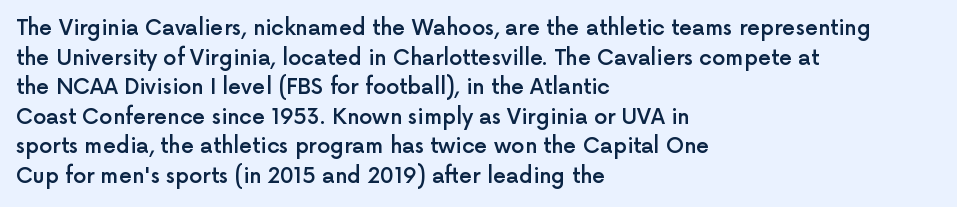
{"italic": "no", "bold": "semi", "underline": "no", "align": "left", "line_spacing": "normal", "line_spacing_ratio": 1.41, "letter_spacing": "normal", "letter_spacing_em": 0.0, "glyph_px": 21}
